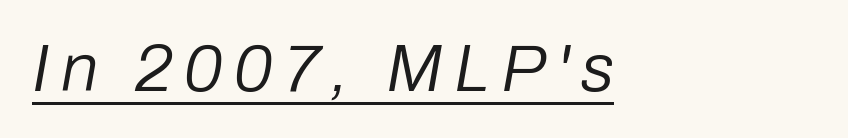
Vertical stems look standard width or narrower in stroke. The paragraph has a hard left edge and a soft right edge. Proportional: the letters do not fall into vertical columns. Slant detected: the letters are inclined. This is underlined copy, the kind a proofreader might mark for attention.
